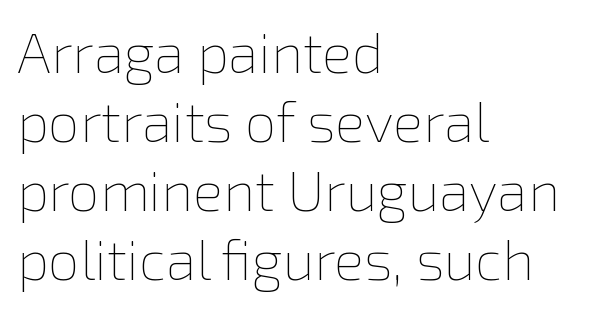
The image shows 56 px thin type, upright; set left-aligned, line spacing 1.23x, normal letter spacing, not underlined; a medium x-height.
